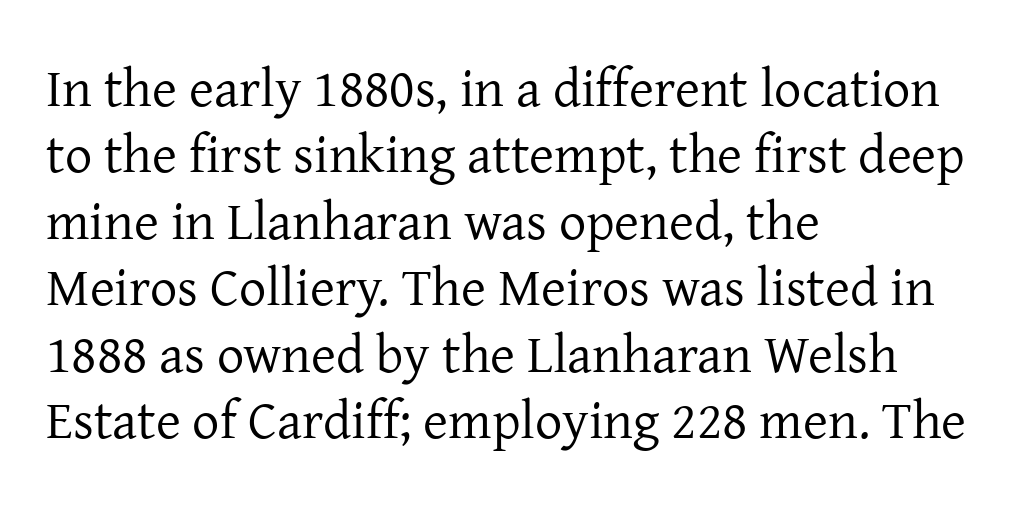
Plain, unruled lines of type. The type is set solid horizontally, with unmodified tracking. Unbolded letterforms with no extra heft. The letters stand upright; this is a roman face.
